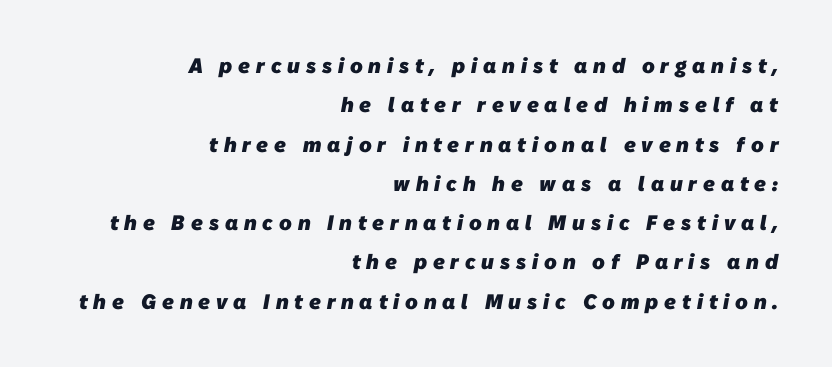
The image shows 21 px bold type; set right-aligned, line spacing 1.87x, unusually wide letter spacing (+0.28 em), not underlined.
